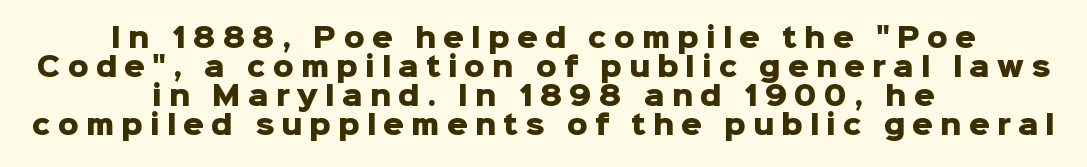
The image shows 26 px bold type, upright; set centered, tight line spacing (1.12x), unusually wide letter spacing (+0.27 em), not underlined.
